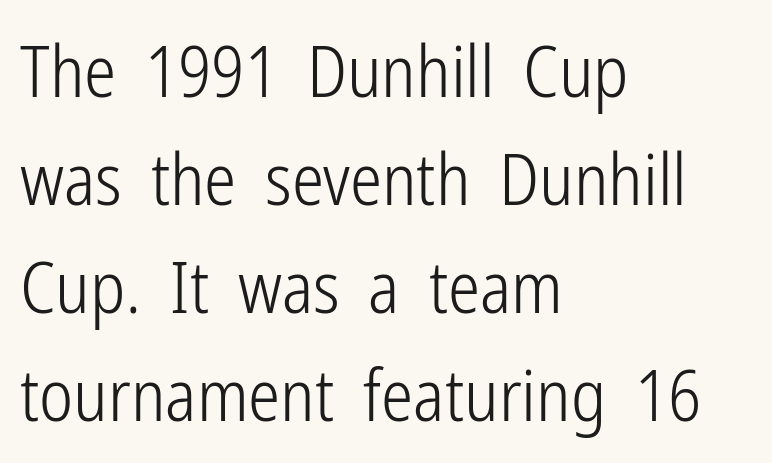
{"serif": "no", "italic": "no", "bold": "no", "weight": "light", "width": "condensed", "stroke_contrast": "low", "x_height": "medium", "monospaced": "no", "underline": "no", "align": "left", "line_spacing": "normal", "line_spacing_ratio": 1.5, "letter_spacing": "normal", "letter_spacing_em": 0.0, "glyph_px": 72}
